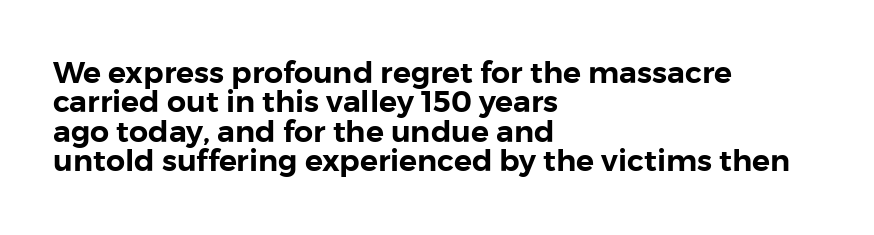
The passage shown stacks its lines with hardly any gap. The foot of each line stays bare and open. Does extra space separate the letters? No, they use regular spacing. Proportional: the letters do not fall into vertical columns. The face used here is a sans, in the tradition of grotesques and geometrics.
